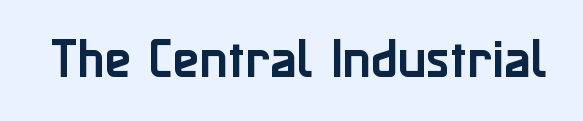
Q: Is the text italic (slanted)? A: No, it is upright.
Q: Is the typeface a serif or a sans-serif typeface? A: Sans-serif.
Q: Is the text underlined? A: No.
Q: Is the spacing between letters normal or unusually wide? A: Normal.
Q: Width (condensed, normal, or wide)? A: Normal.
Q: Stroke contrast? A: Low.
Q: x-height? A: Medium.
Q: Monospaced? A: No.
